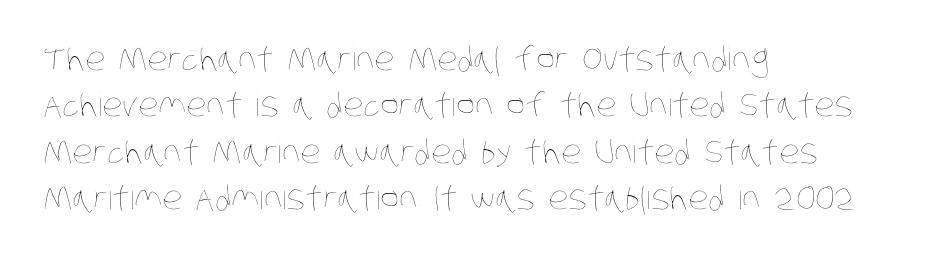
How are the letters spaced? Ordinarily, with no added tracking. Is this a heavy cut? Hardly; it is regular or lighter. The rendering anchors every line to the left-hand side. Type without underlining. The leading is moderate, giving the passage an even texture. The passage shown is typed in a proportional face where columns would drift.
